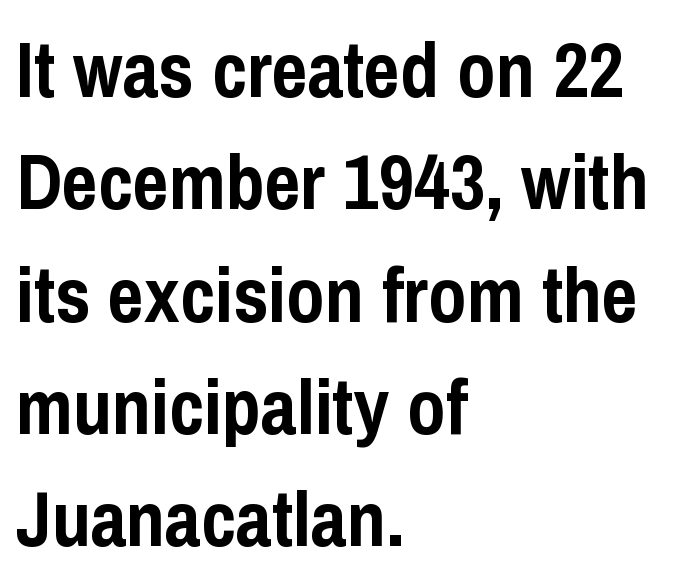
{"serif": "no", "italic": "no", "bold": "yes", "weight": "semibold", "width": "condensed", "stroke_contrast": "low", "x_height": "medium", "monospaced": "no", "underline": "no", "align": "left", "line_spacing": "normal", "line_spacing_ratio": 1.44, "letter_spacing": "normal", "letter_spacing_em": 0.0, "glyph_px": 78}
